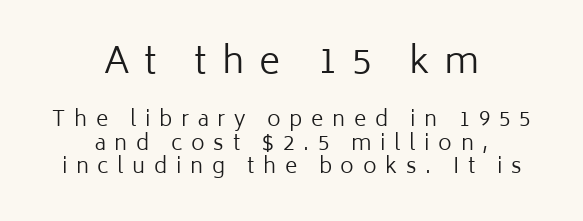
The image shows 36 px regular-weight sans-serif type, upright; set centered, tight line spacing (1.12x), unusually wide letter spacing (+0.41 em), not underlined; the first (top) block is 1.71x larger; low stroke contrast and a medium x-height.
